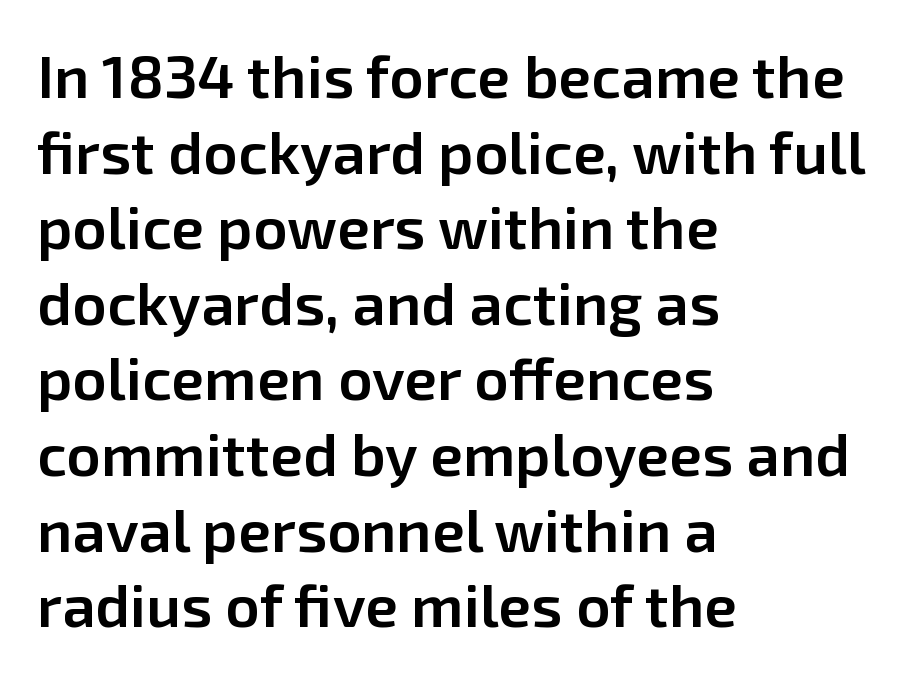
{"serif": "no", "italic": "no", "bold": "semi", "weight": "semibold", "width": "normal", "stroke_contrast": "low", "x_height": "medium", "monospaced": "no", "underline": "no", "align": "left", "line_spacing": "normal", "line_spacing_ratio": 1.26, "letter_spacing": "normal", "letter_spacing_em": 0.0, "glyph_px": 60}
